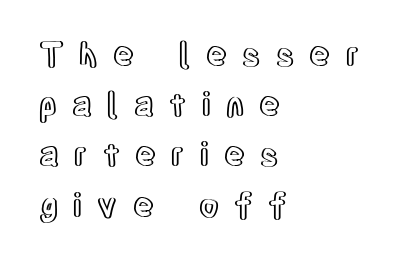
How would I describe the line gaps? Plain and ordinary. How are the letters spaced? Widely, with obvious added tracking. Characters remain perfectly vertical along every line. Horizontally, the lines are justified to the leading edge only. Lines of text with bare space underneath. Think of a printed novel: that variable character pitch is what you see here.
